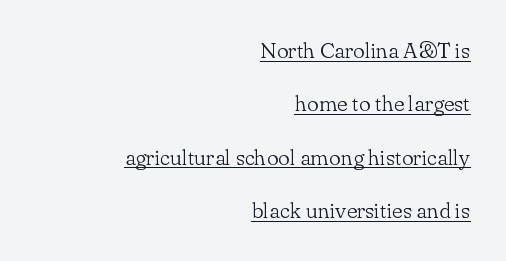
{"italic": "no", "bold": "no", "underline": "yes", "align": "right", "line_spacing": "loose", "line_spacing_ratio": 2.43, "letter_spacing": "normal", "letter_spacing_em": 0.0, "glyph_px": 22}
